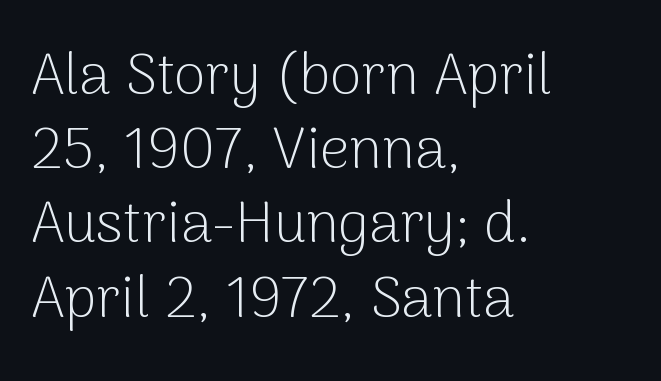
{"serif": "no", "italic": "no", "bold": "no", "weight": "light", "width": "normal", "stroke_contrast": "low", "x_height": "medium", "monospaced": "no", "underline": "no", "align": "left", "line_spacing": "normal", "line_spacing_ratio": 1.28, "letter_spacing": "normal", "letter_spacing_em": 0.0, "glyph_px": 58}
